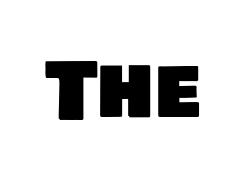
{"serif": "no", "width": "normal", "stroke_contrast": "low", "x_height": "large", "monospaced": "no", "underline": "no", "letter_spacing": "normal", "letter_spacing_em": 0.0, "glyph_px": 79}
